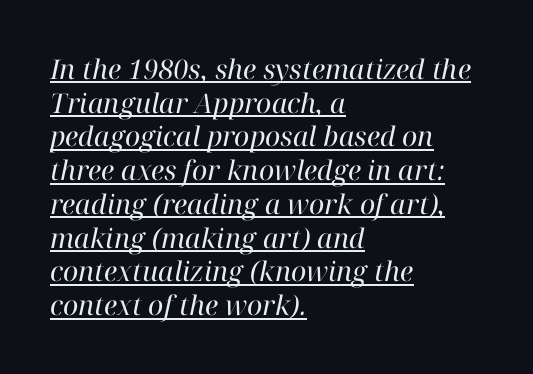
{"italic": "yes", "lean": "right", "slant_degrees": 12, "bold": "no", "underline": "yes", "align": "left", "line_spacing": "normal", "line_spacing_ratio": 1.25, "letter_spacing": "normal", "letter_spacing_em": 0.0, "glyph_px": 27}
